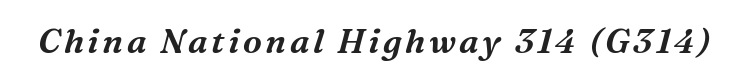
Q: Is the text italic (slanted)? A: Yes, it leans right by about 16 degrees.
Q: Is the typeface a serif or a sans-serif typeface? A: Serif.
Q: Is the text underlined? A: No.
Q: Width (condensed, normal, or wide)? A: Normal.
Q: Stroke contrast? A: Medium.
Q: x-height? A: Medium.
Q: Monospaced? A: No.
